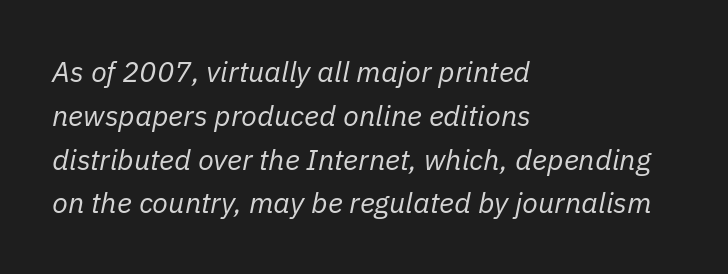
{"italic": "yes", "lean": "right", "slant_degrees": 11, "bold": "no", "weight": "regular", "width": "normal", "stroke_contrast": "low", "x_height": "medium", "monospaced": "no", "underline": "no", "align": "left", "line_spacing": "normal", "line_spacing_ratio": 1.51, "letter_spacing": "normal", "letter_spacing_em": 0.0, "glyph_px": 29}
